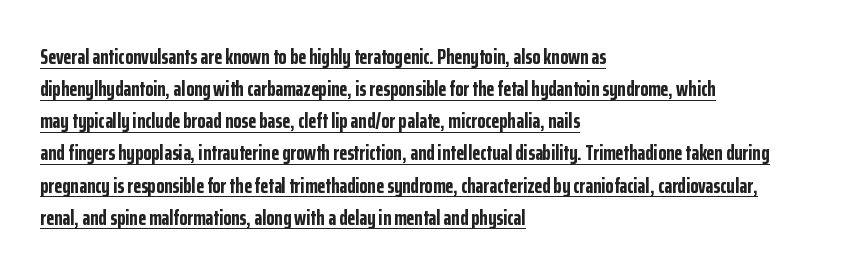
The image shows 21 px bold type, upright; set left-aligned, normal line spacing (1.53x), normal letter spacing, underlined.
